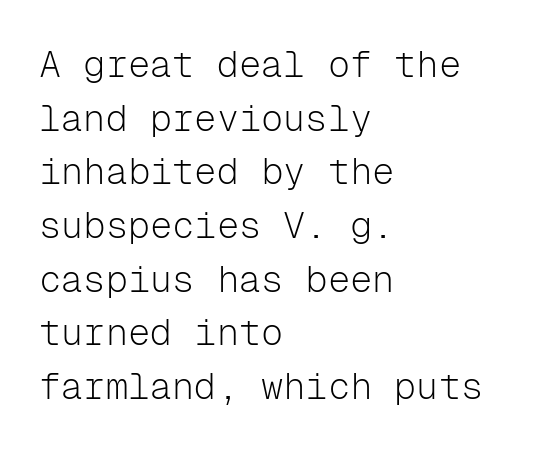
The lines are quadded left. A sans-serif font was chosen for this passage. Evenly set lines give the paragraph a standard silhouette. Caption: standard tracking, unaltered. The rendering uses typewriter-style spacing with identical character cells.
